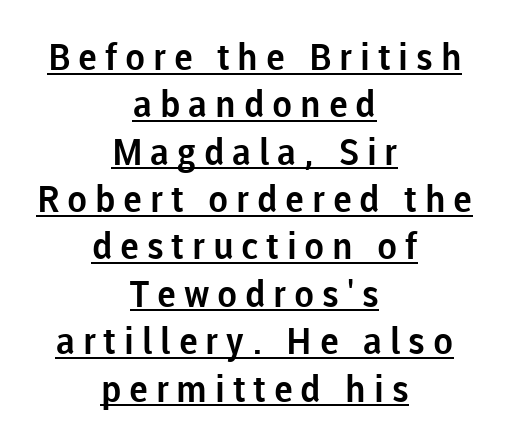
Q: Is the text italic (slanted)? A: No, it is upright.
Q: Is the typeface a serif or a sans-serif typeface? A: Sans-serif.
Q: Is the text underlined? A: Yes.
Q: How is the paragraph aligned? A: Centered.
Q: Is the spacing between letters normal or unusually wide? A: Unusually wide.
Q: Is the spacing between lines tight, normal or loose? A: Normal.
Q: Width (condensed, normal, or wide)? A: Normal.
Q: Stroke contrast? A: Low.
Q: x-height? A: Medium.
Q: Monospaced? A: No.
